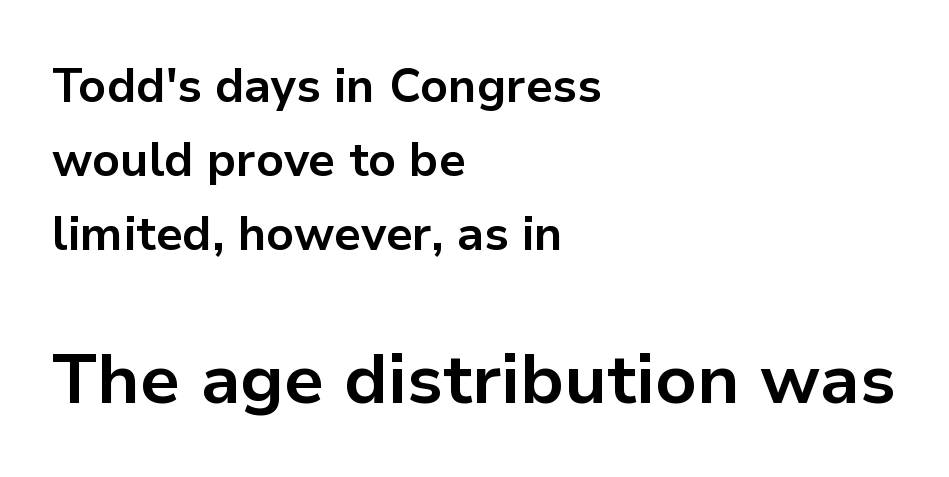
{"serif": "no", "italic": "no", "bold": "yes", "weight": "bold", "width": "normal", "stroke_contrast": "low", "x_height": "medium", "monospaced": "no", "underline": "no", "align": "left", "line_spacing": "normal", "line_spacing_ratio": 1.57, "letter_spacing": "normal", "letter_spacing_em": 0.0, "larger_block": "second", "size_ratio": 1.49, "glyph_px": 70}
